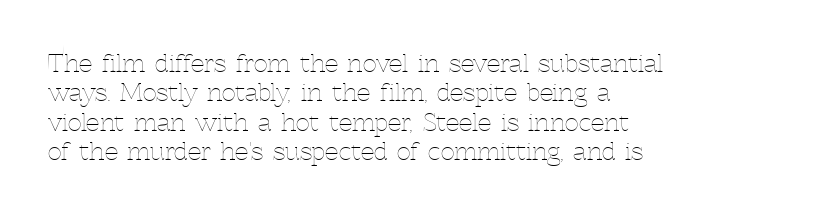
Q: Is the text bold? A: No.
Q: Is the text italic (slanted)? A: No, it is upright.
Q: Is the text underlined? A: No.
Q: How is the paragraph aligned? A: Left-aligned.
Q: Is the spacing between letters normal or unusually wide? A: Normal.
